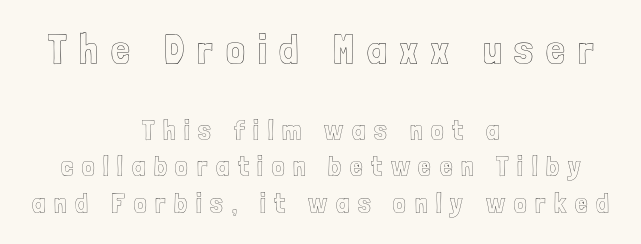
{"italic": "no", "width": "condensed", "x_height": "medium", "monospaced": "no", "underline": "no", "align": "center", "line_spacing": "normal", "line_spacing_ratio": 1.31, "letter_spacing": "wide", "letter_spacing_em": 0.31, "larger_block": "first", "size_ratio": 1.5, "glyph_px": 42}
